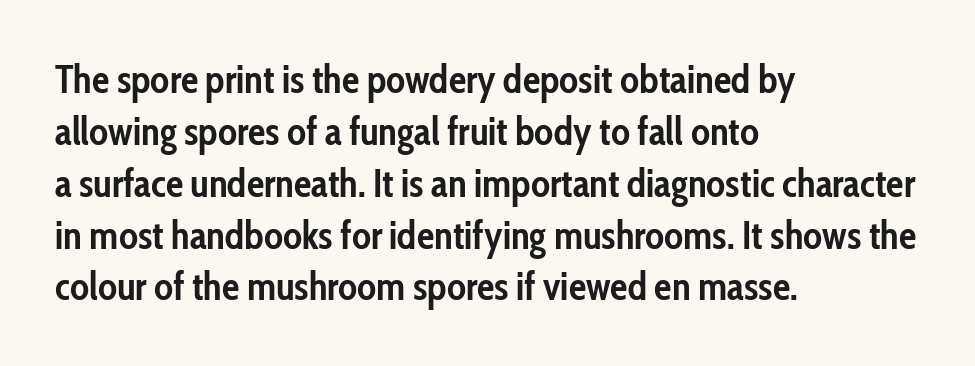
The designer left line spacing at the default. The rendering anchors every line to the left-hand side. Tracking here is standard; glyphs follow each other at the usual distance. Proportional: the letters do not fall into vertical columns. The area under the type is left untouched.
